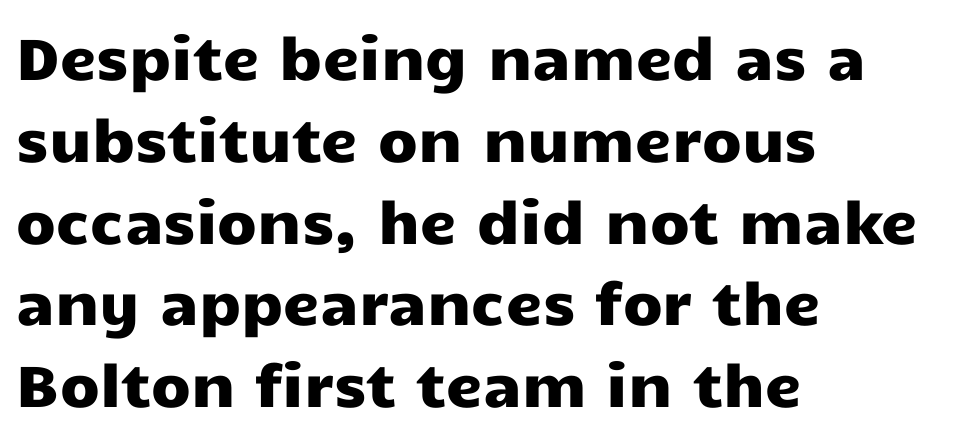
This sample is left-justified, so line endings fall wherever the words run out. Are there feet on the stems? There aren't — it's a sans. You could not count columns in this text — the font is proportionally spaced. In terms of leading, this rendering sits right in the middle.
